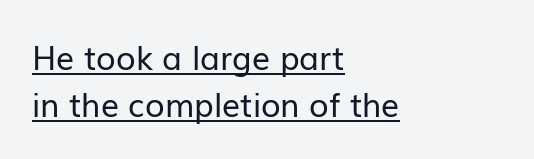
The image shows 32 px regular-weight sans-serif type, upright; set left-aligned, normal line spacing (1.46x), normal letter spacing, underlined; low stroke contrast and a medium x-height.
